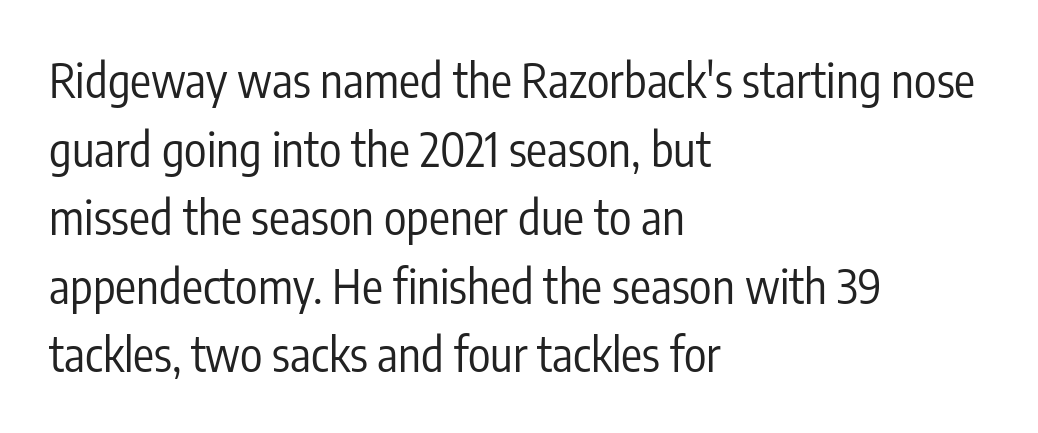
Q: Is the text bold? A: No.
Q: Is the text italic (slanted)? A: No, it is upright.
Q: Is the typeface a serif or a sans-serif typeface? A: Sans-serif.
Q: Is the text underlined? A: No.
Q: How is the paragraph aligned? A: Left-aligned.
Q: Is the spacing between letters normal or unusually wide? A: Normal.
Q: Is the spacing between lines tight, normal or loose? A: Normal.
Q: Width (condensed, normal, or wide)? A: Condensed.
Q: Stroke contrast? A: Low.
Q: x-height? A: Medium.
Q: Monospaced? A: No.
